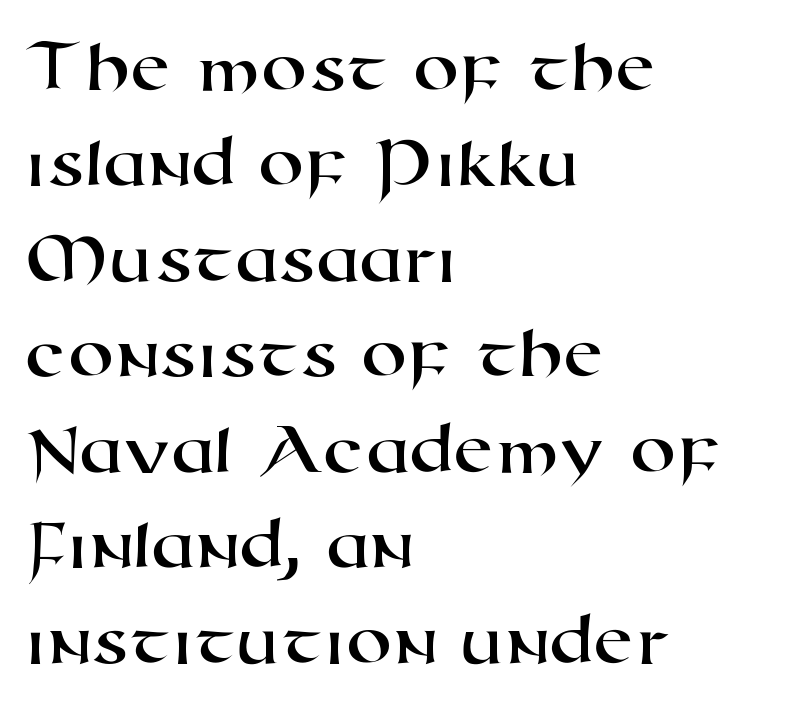
{"serif": "no", "width": "wide", "stroke_contrast": "high", "x_height": "medium", "monospaced": "no", "underline": "no", "align": "left", "line_spacing": "normal", "line_spacing_ratio": 1.29, "letter_spacing": "normal", "letter_spacing_em": 0.0, "glyph_px": 74}
